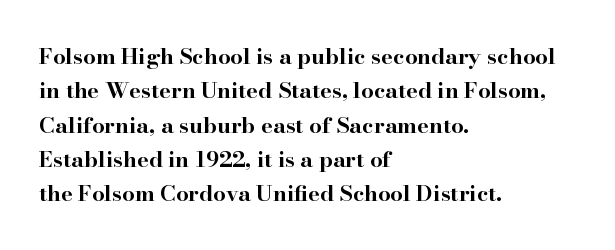
Q: Is the text bold? A: Yes.
Q: Is the text italic (slanted)? A: No, it is upright.
Q: Is the text underlined? A: No.
Q: How is the paragraph aligned? A: Left-aligned.
Q: Is the spacing between letters normal or unusually wide? A: Normal.
Q: Is the spacing between lines tight, normal or loose? A: Normal.
